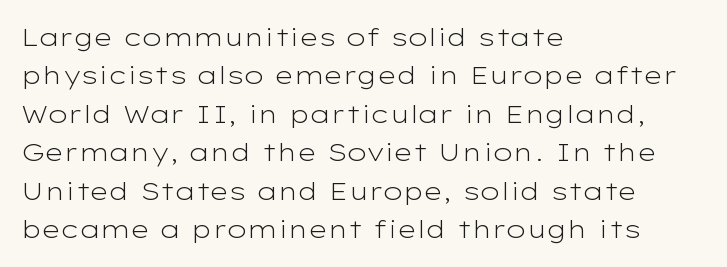
{"italic": "no", "bold": "no", "underline": "no", "align": "left", "line_spacing": "normal", "line_spacing_ratio": 1.54, "letter_spacing": "normal", "letter_spacing_em": 0.0, "glyph_px": 25}
